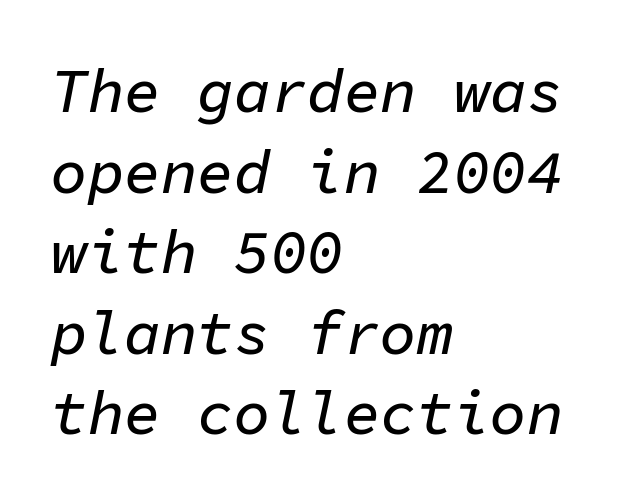
The passage is arranged the way most books set body copy — flush left. Beneath every word, the page is bare. Compared with typical body copy, the letter spacing here is the same. Notice how descenders clear the ascenders below comfortably — that's standard leading. The lettering tilts uniformly, giving the passage an italic look. Each letter, wide or thin by design, is forced into the same width here.
